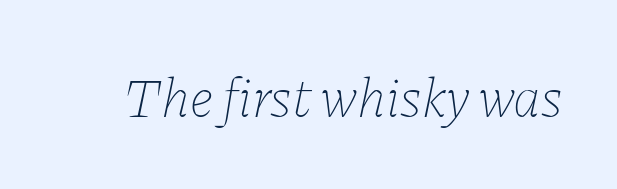
{"italic": "yes", "lean": "right", "slant_degrees": 11, "bold": "no", "weight": "thin", "width": "normal", "stroke_contrast": "low", "x_height": "medium", "monospaced": "no", "underline": "no", "letter_spacing": "normal", "letter_spacing_em": 0.0, "glyph_px": 56}
